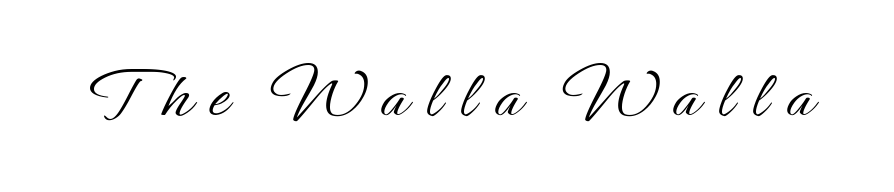
{"bold": "no", "weight": "light", "width": "normal", "stroke_contrast": "low", "x_height": "small", "monospaced": "no", "underline": "no", "letter_spacing": "wide", "letter_spacing_em": 0.25, "glyph_px": 75}
